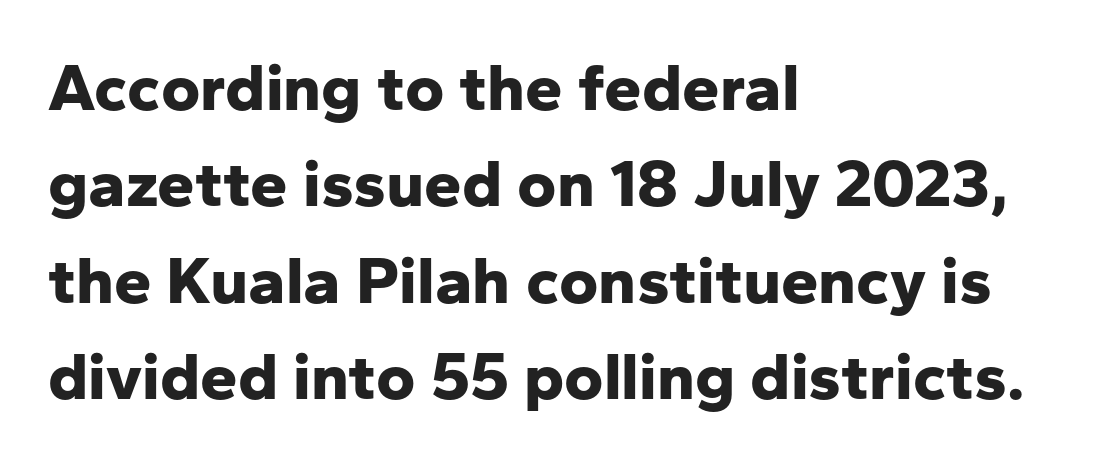
{"serif": "no", "italic": "no", "bold": "yes", "weight": "bold", "width": "normal", "stroke_contrast": "low", "x_height": "medium", "monospaced": "no", "underline": "no", "align": "left", "line_spacing": "normal", "line_spacing_ratio": 1.44, "letter_spacing": "normal", "letter_spacing_em": 0.0, "glyph_px": 67}
